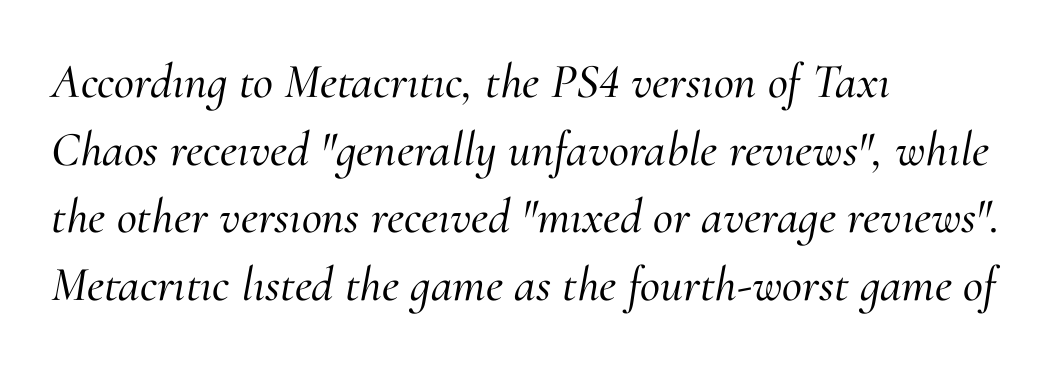
Q: Is the text italic (slanted)? A: Yes, it leans right by about 10 degrees.
Q: Is the typeface a serif or a sans-serif typeface? A: Serif.
Q: Is the text underlined? A: No.
Q: How is the paragraph aligned? A: Left-aligned.
Q: Is the spacing between letters normal or unusually wide? A: Normal.
Q: Is the spacing between lines tight, normal or loose? A: Normal.
Q: Width (condensed, normal, or wide)? A: Normal.
Q: Stroke contrast? A: Medium.
Q: x-height? A: Small.
Q: Monospaced? A: No.
